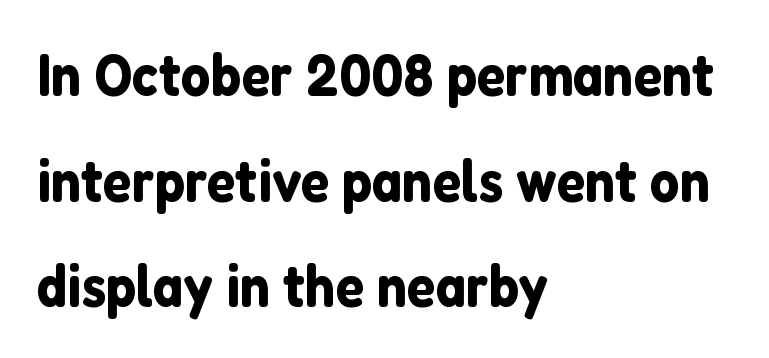
Q: Is the text italic (slanted)? A: No, it is upright.
Q: Is the typeface a serif or a sans-serif typeface? A: Sans-serif.
Q: Is the text underlined? A: No.
Q: How is the paragraph aligned? A: Left-aligned.
Q: Is the spacing between letters normal or unusually wide? A: Normal.
Q: Width (condensed, normal, or wide)? A: Normal.
Q: Stroke contrast? A: Low.
Q: x-height? A: Medium.
Q: Monospaced? A: No.
